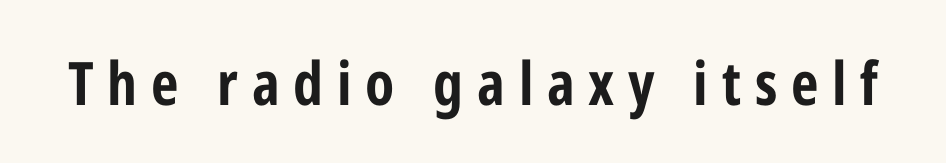
The image shows 60 px bold, condensed sans-serif type, upright; set unusually wide letter spacing (+0.23 em), not underlined; low stroke contrast and a medium x-height.
